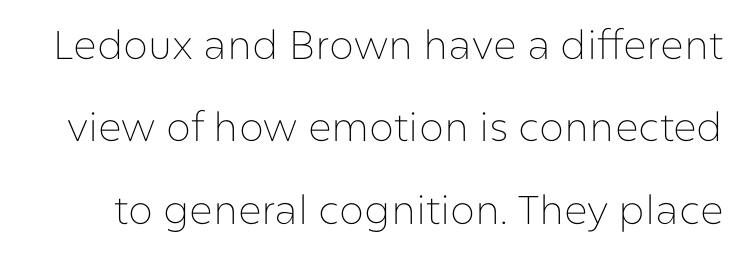
{"serif": "no", "italic": "no", "bold": "no", "weight": "thin", "width": "normal", "stroke_contrast": "low", "x_height": "medium", "monospaced": "no", "underline": "no", "line_spacing": "loose", "line_spacing_ratio": 2.06, "letter_spacing": "normal", "letter_spacing_em": 0.0, "glyph_px": 40}
